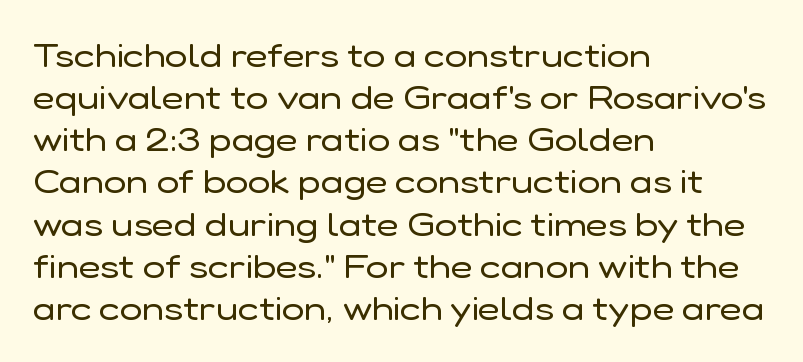
The image shows 34 px regular-weight sans-serif type, upright; set left-aligned, line spacing 1.24x, normal letter spacing, not underlined; low stroke contrast and a medium x-height.
